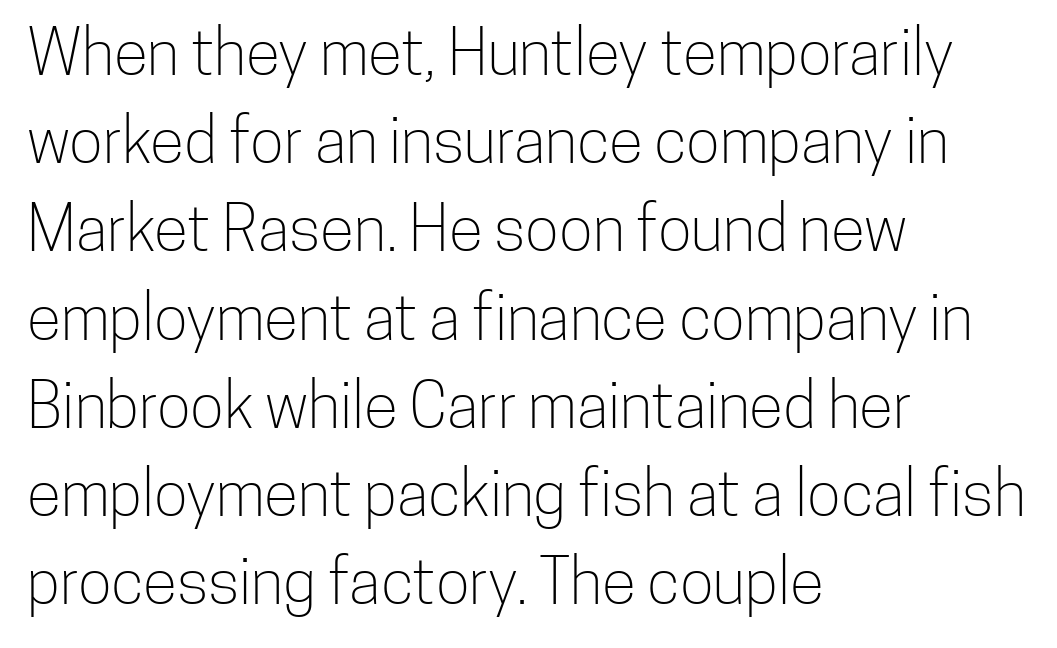
{"serif": "no", "italic": "no", "bold": "no", "weight": "light", "width": "condensed", "stroke_contrast": "low", "x_height": "medium", "monospaced": "no", "underline": "no", "align": "left", "line_spacing": "normal", "line_spacing_ratio": 1.4, "letter_spacing": "normal", "letter_spacing_em": 0.0, "glyph_px": 63}
